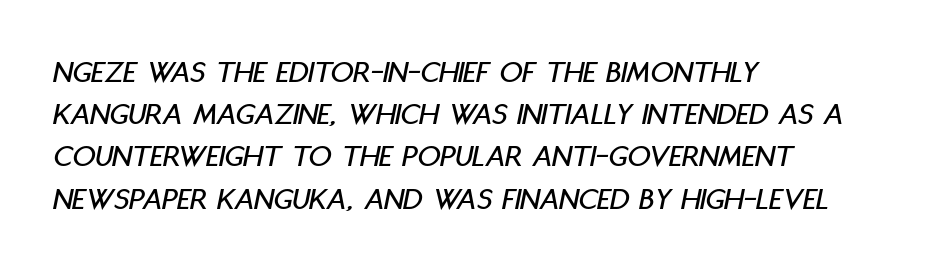
{"italic": "yes", "lean": "right", "slant_degrees": 11, "width": "condensed", "stroke_contrast": "low", "x_height": "large", "monospaced": "no", "underline": "no", "align": "left", "line_spacing": "normal", "line_spacing_ratio": 1.32, "letter_spacing": "normal", "letter_spacing_em": 0.0, "glyph_px": 32}
